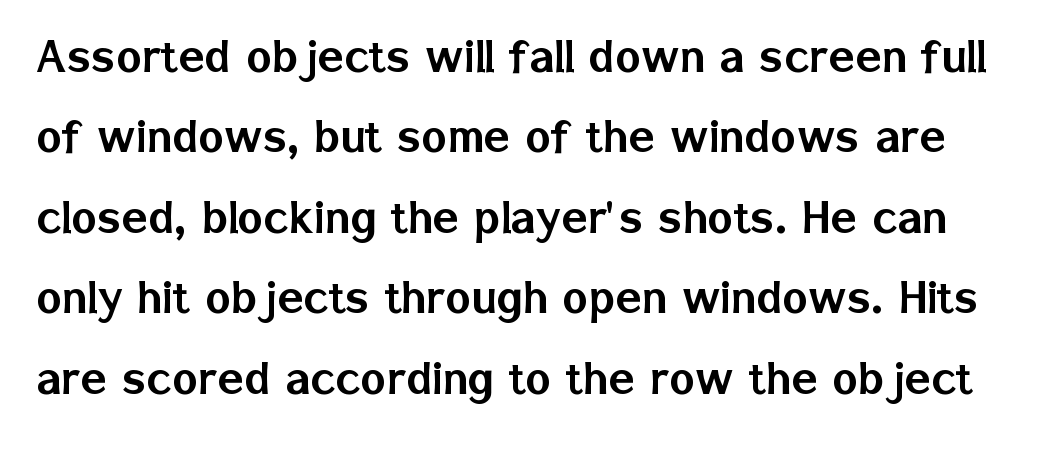
The image shows 54 px sans-serif type, upright; set normal line spacing (1.49x), normal letter spacing, not underlined; low stroke contrast and a medium x-height.
